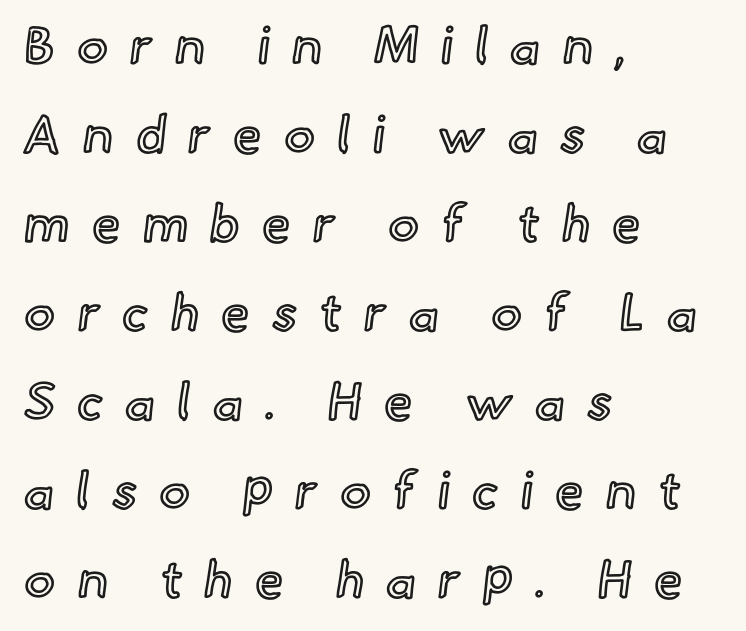
{"width": "normal", "x_height": "small", "monospaced": "no", "underline": "no", "align": "left", "line_spacing_ratio": 1.71, "letter_spacing": "wide", "letter_spacing_em": 0.42, "glyph_px": 52}
